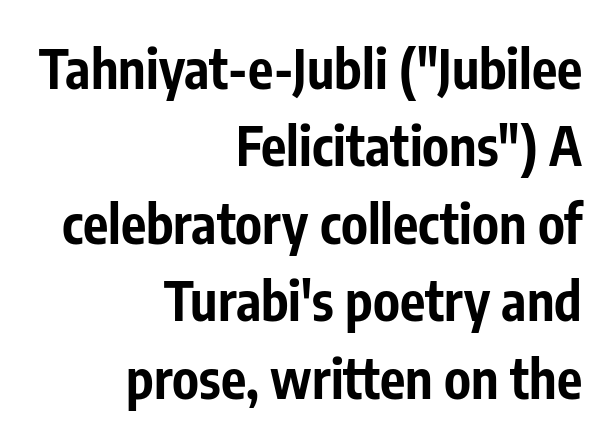
The image shows 53 px bold, condensed sans-serif type, upright; set right-aligned, normal line spacing (1.46x), normal letter spacing, not underlined; low stroke contrast and a medium x-height.
